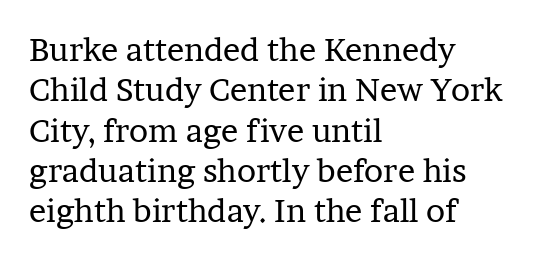
Each letter keeps its own natural width here, so spacing adapts to shape. Check the space under the baseline: it is left empty. These lines were composed using upright roman letters. Where is the straight margin? On the left.
